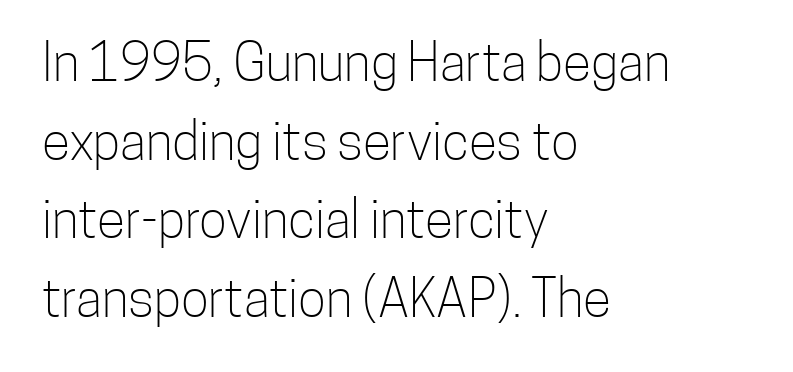
Look at the tracking — it's just the regular setting, nothing added. These lines stack with their left ends in a neat column. A typesetter would mark this as roman, not italic. Anything drawn beneath the words? Only blank space.
